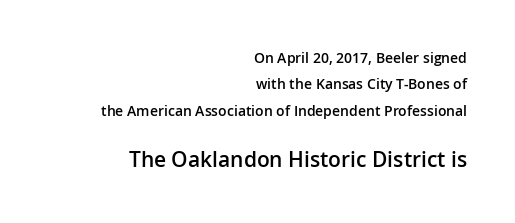
{"italic": "no", "bold": "semi", "underline": "no", "align": "right", "line_spacing_ratio": 1.89, "letter_spacing": "normal", "letter_spacing_em": 0.0, "larger_block": "second", "size_ratio": 1.5, "glyph_px": 21}
